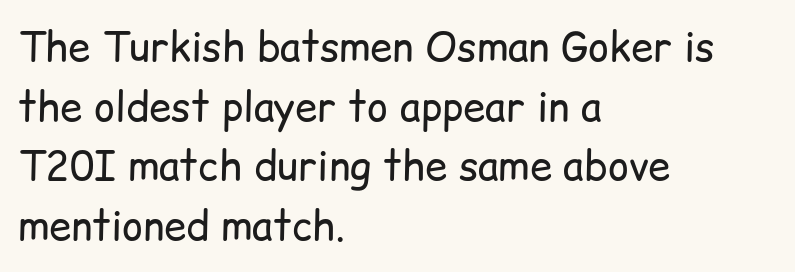
{"serif": "no", "italic": "no", "bold": "no", "weight": "regular", "width": "normal", "stroke_contrast": "low", "x_height": "medium", "monospaced": "no", "underline": "no", "align": "left", "line_spacing": "normal", "line_spacing_ratio": 1.49, "letter_spacing": "normal", "letter_spacing_em": 0.0, "glyph_px": 40}
